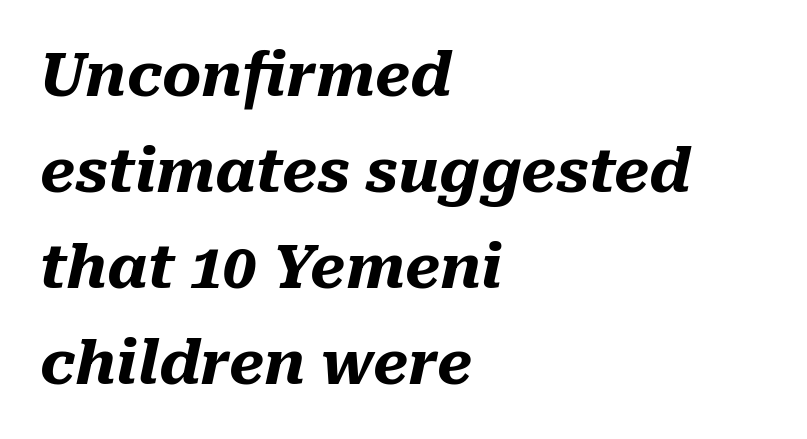
Q: Is the text bold? A: Yes.
Q: Is the text italic (slanted)? A: Yes, it leans right by about 10 degrees.
Q: Is the text underlined? A: No.
Q: How is the paragraph aligned? A: Left-aligned.
Q: Is the spacing between letters normal or unusually wide? A: Normal.
Q: Is the spacing between lines tight, normal or loose? A: Normal.
Q: Width (condensed, normal, or wide)? A: Normal.
Q: Stroke contrast? A: Medium.
Q: x-height? A: Medium.
Q: Monospaced? A: No.
